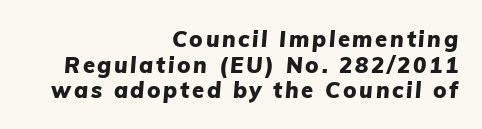
Leftover space on each line is placed entirely before the opening word. Anything drawn beneath the words? Only blank space. A dark, heavy texture on the line: the type is bold. Does the lettering tilt? It does — this is italic.
